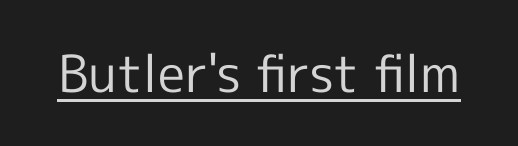
The image shows 51 px regular-weight sans-serif type, upright; set normal letter spacing, underlined; a medium x-height.
